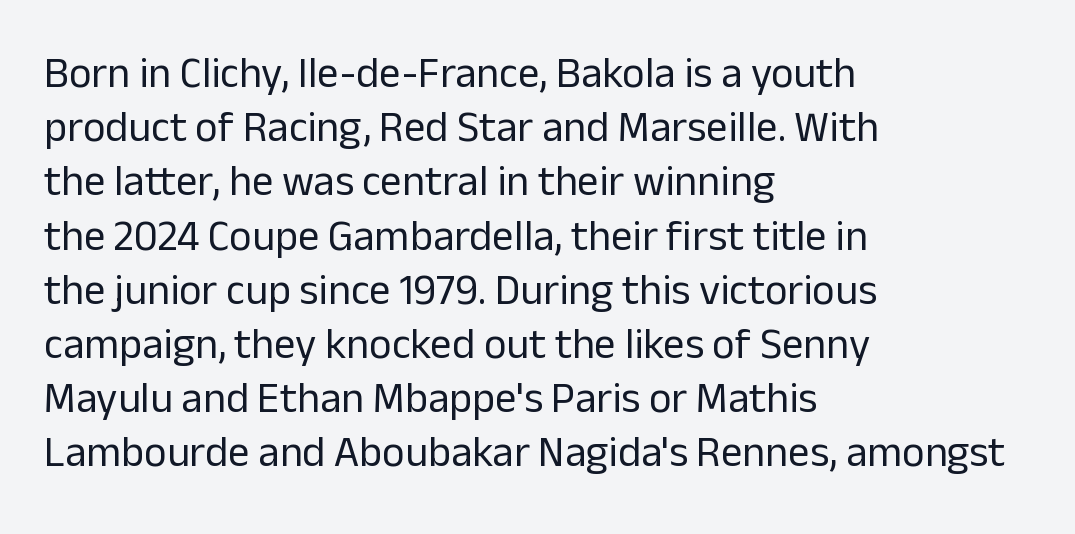
Q: Is the text bold? A: No.
Q: Is the text italic (slanted)? A: No, it is upright.
Q: Is the typeface a serif or a sans-serif typeface? A: Sans-serif.
Q: Is the text underlined? A: No.
Q: How is the paragraph aligned? A: Left-aligned.
Q: Is the spacing between letters normal or unusually wide? A: Normal.
Q: Is the spacing between lines tight, normal or loose? A: Normal.
Q: Width (condensed, normal, or wide)? A: Normal.
Q: Stroke contrast? A: Low.
Q: x-height? A: Medium.
Q: Monospaced? A: No.
